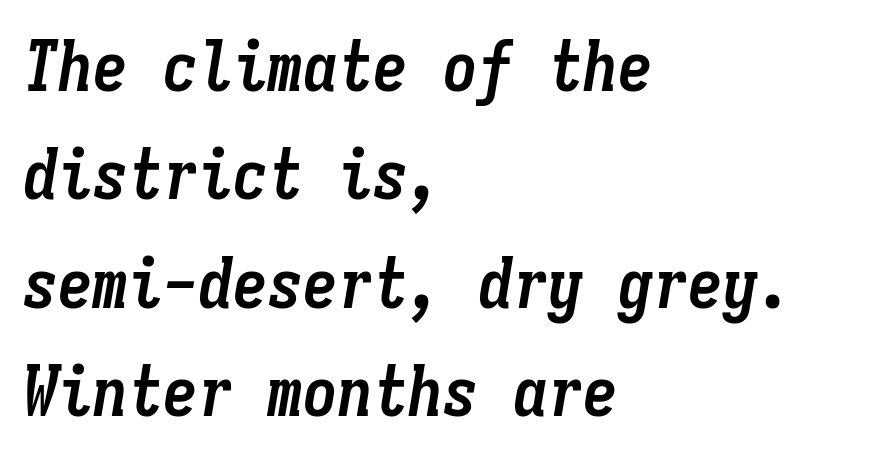
Students, observe: this is what conventionally led text looks like. In CSS terms this would be text-align: left. Compared with an ordinary text face, these strokes are far heavier — a full bold. Underlining? Definitely not there. Characters are canted at an angle relative to the baseline's perpendicular. Between one letter and the next there's only the usual sliver of space.
